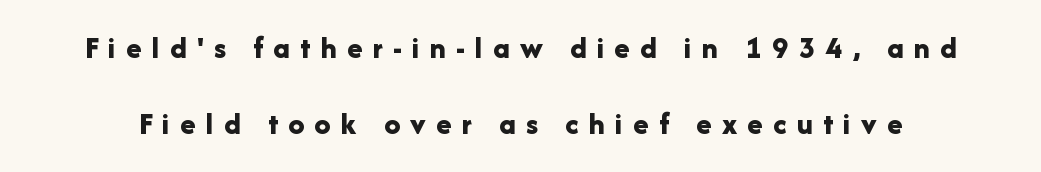
The vertical gap from one line to the next is large. This sample uses an upright cut, with every glyph sitting square on the baseline. Only glyphs here, with clear space below each row. The type is letterspaced generously, with wide tracking.
